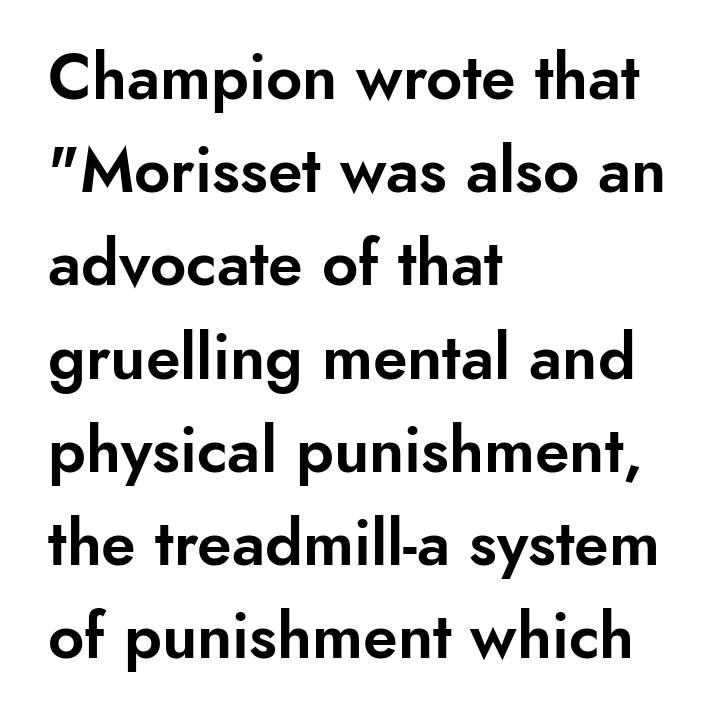
Q: Is the text italic (slanted)? A: No, it is upright.
Q: Is the typeface a serif or a sans-serif typeface? A: Sans-serif.
Q: Is the text underlined? A: No.
Q: How is the paragraph aligned? A: Left-aligned.
Q: Is the spacing between letters normal or unusually wide? A: Normal.
Q: Is the spacing between lines tight, normal or loose? A: Normal.
Q: Width (condensed, normal, or wide)? A: Normal.
Q: Stroke contrast? A: Low.
Q: x-height? A: Small.
Q: Monospaced? A: No.
